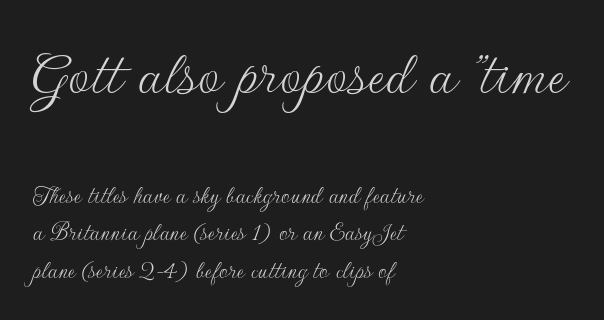
Q: Is the text bold? A: No.
Q: Is the text italic (slanted)? A: Yes.
Q: Is the typeface a serif or a sans-serif typeface? A: Sans-serif.
Q: Is the text underlined? A: No.
Q: How is the paragraph aligned? A: Left-aligned.
Q: Is the spacing between letters normal or unusually wide? A: Normal.
Q: Is the spacing between lines tight, normal or loose? A: Normal.
Q: Which block of text is set in a larger size, the first (top) or the second (bottom)? A: The first (top) one.
Q: Width (condensed, normal, or wide)? A: Normal.
Q: Stroke contrast? A: Low.
Q: x-height? A: Small.
Q: Monospaced? A: No.
